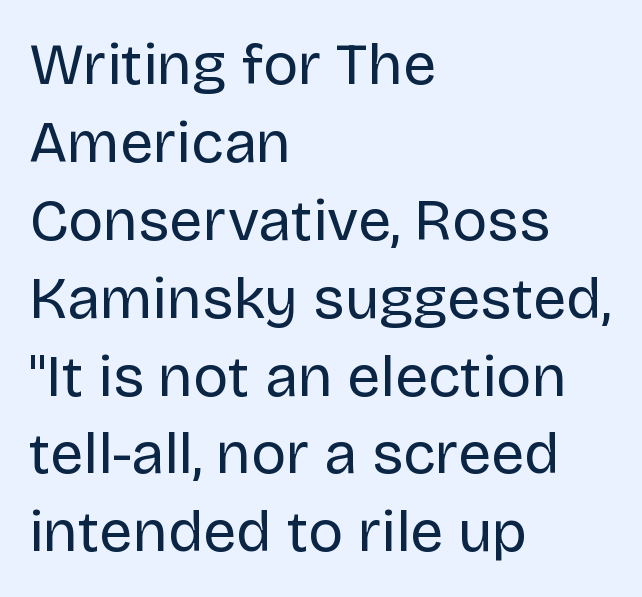
The letters stand upright; this is a roman face. Grotesque or geometric, the face here clearly has no serifs. In terms of letterspacing, this is plain default setting. Evenly set lines give the paragraph a standard silhouette.
